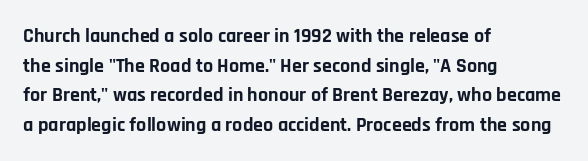
Q: Is the text bold? A: Yes.
Q: Is the text italic (slanted)? A: No, it is upright.
Q: Is the text underlined? A: No.
Q: How is the paragraph aligned? A: Left-aligned.
Q: Is the spacing between letters normal or unusually wide? A: Normal.
Q: Is the spacing between lines tight, normal or loose? A: Normal.
